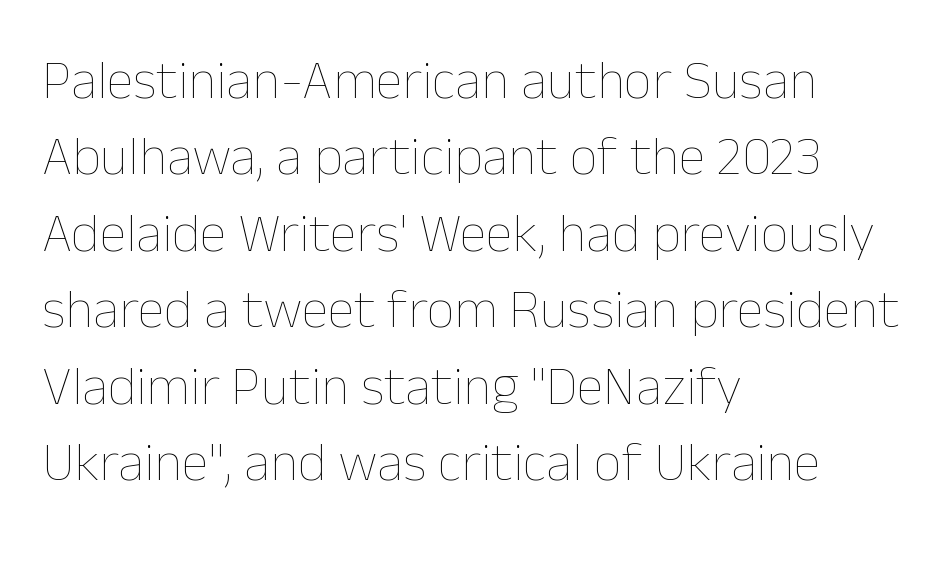
The image shows 55 px thin type, upright; set left-aligned, normal line spacing (1.39x), normal letter spacing, not underlined; low stroke contrast and a medium x-height.
